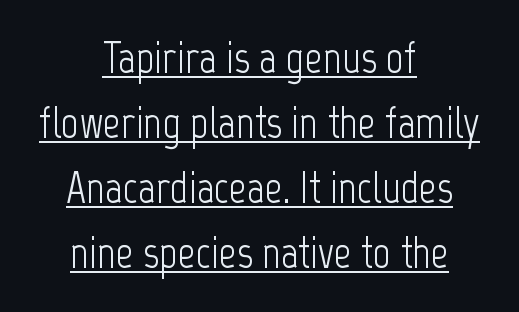
Q: Is the text bold? A: No.
Q: Is the text italic (slanted)? A: No, it is upright.
Q: Is the typeface a serif or a sans-serif typeface? A: Sans-serif.
Q: Is the text underlined? A: Yes.
Q: How is the paragraph aligned? A: Centered.
Q: Is the spacing between letters normal or unusually wide? A: Normal.
Q: Is the spacing between lines tight, normal or loose? A: Normal.
Q: Width (condensed, normal, or wide)? A: Condensed.
Q: Stroke contrast? A: Low.
Q: x-height? A: Medium.
Q: Monospaced? A: No.
